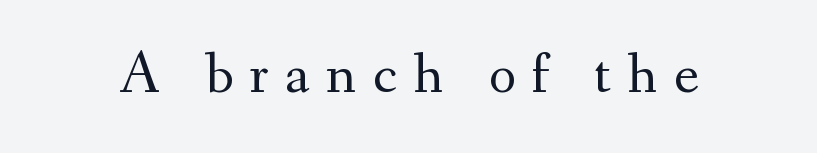
The image shows 59 px regular-weight serif type, upright; set unusually wide letter spacing (+0.28 em), not underlined; medium stroke contrast and a small x-height.
